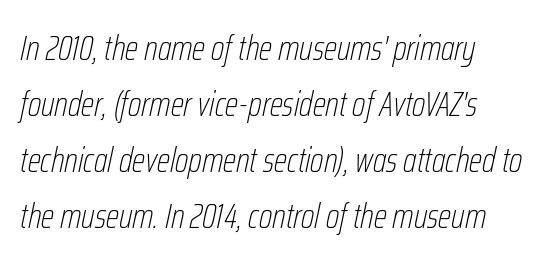
This rendering uses left alignment, leaving the right contour irregular. Weight: not bold — regular or lighter. Is the type slanted? Yes — the strokes lean at a clear angle. Does the leading feel generous? No, just average. The foot of each line stays bare and open.
